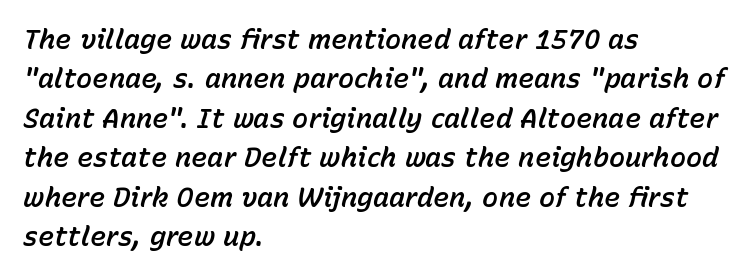
The image shows 27 px text type, italic (leaning right); set left-aligned, normal line spacing (1.46x), normal letter spacing, not underlined.
